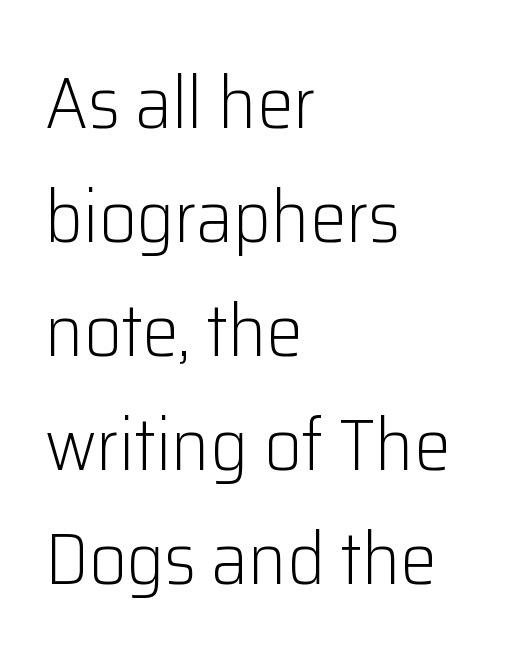
Q: Is the text bold? A: No.
Q: Is the text italic (slanted)? A: No, it is upright.
Q: Is the typeface a serif or a sans-serif typeface? A: Sans-serif.
Q: Is the text underlined? A: No.
Q: How is the paragraph aligned? A: Left-aligned.
Q: Is the spacing between letters normal or unusually wide? A: Normal.
Q: Is the spacing between lines tight, normal or loose? A: Normal.
Q: Width (condensed, normal, or wide)? A: Normal.
Q: Stroke contrast? A: Low.
Q: x-height? A: Medium.
Q: Monospaced? A: No.
